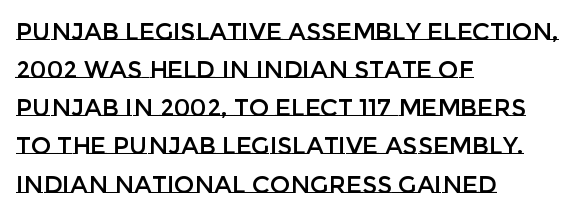
{"italic": "no", "underline": "no", "align": "left", "line_spacing": "normal", "line_spacing_ratio": 1.59, "letter_spacing": "normal", "letter_spacing_em": 0.0, "glyph_px": 24}
